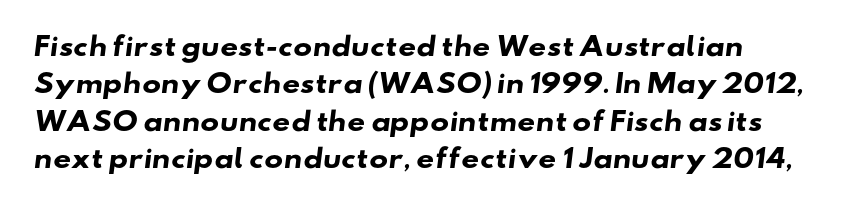
Baseline-to-baseline distance is the conventional proportion of letter height. Has an underline been added? It has not. Plenty of ink on the page — the face is bold. Tracking here is standard; glyphs follow each other at the usual distance.
